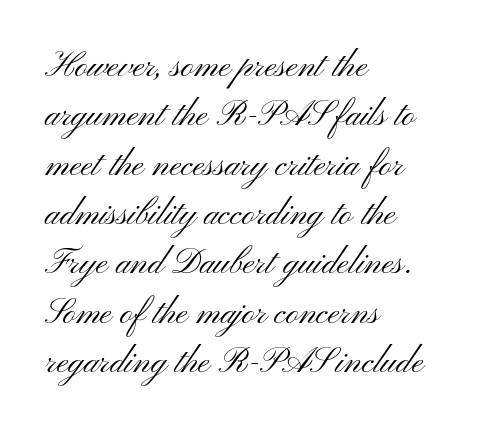
The image shows 35 px light, wide sans-serif type; set left-aligned, normal line spacing (1.41x), normal letter spacing, not underlined; medium stroke contrast and a small x-height.
